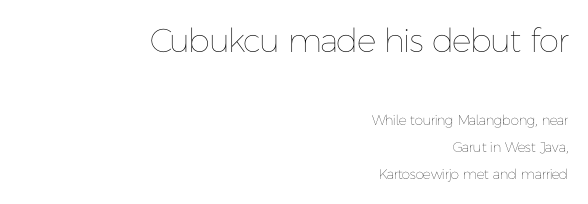
Q: Is the text bold? A: No.
Q: Is the text italic (slanted)? A: No, it is upright.
Q: Is the text underlined? A: No.
Q: How is the paragraph aligned? A: Right-aligned.
Q: Is the spacing between letters normal or unusually wide? A: Normal.
Q: Is the spacing between lines tight, normal or loose? A: Loose.
Q: Which block of text is set in a larger size, the first (top) or the second (bottom)? A: The first (top) one.
Q: Width (condensed, normal, or wide)? A: Normal.
Q: Stroke contrast? A: Low.
Q: x-height? A: Medium.
Q: Monospaced? A: No.
